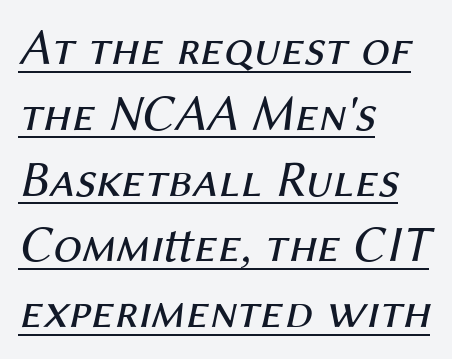
Q: Is the text bold? A: No.
Q: Is the text italic (slanted)? A: Yes, it leans right by about 12 degrees.
Q: Is the text underlined? A: Yes.
Q: How is the paragraph aligned? A: Left-aligned.
Q: Is the spacing between letters normal or unusually wide? A: Normal.
Q: Is the spacing between lines tight, normal or loose? A: Normal.
Q: Width (condensed, normal, or wide)? A: Normal.
Q: Stroke contrast? A: Medium.
Q: x-height? A: Medium.
Q: Monospaced? A: No.
